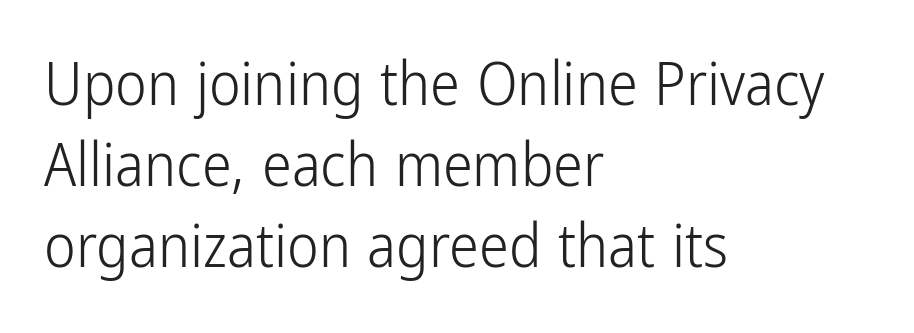
The image shows 60 px light, condensed sans-serif type, upright; set left-aligned, normal line spacing (1.35x), normal letter spacing, not underlined; low stroke contrast and a medium x-height.
